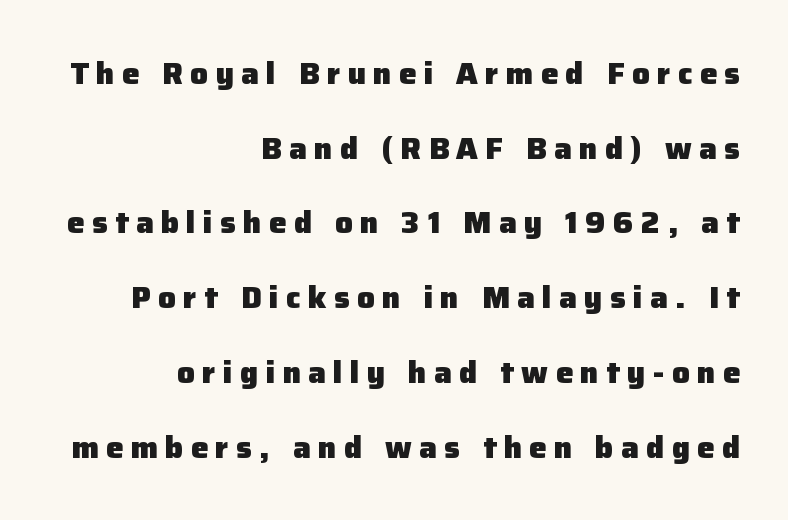
Q: Is the text bold? A: Yes.
Q: Is the text italic (slanted)? A: No, it is upright.
Q: Is the typeface a serif or a sans-serif typeface? A: Sans-serif.
Q: Is the text underlined? A: No.
Q: How is the paragraph aligned? A: Right-aligned.
Q: Is the spacing between letters normal or unusually wide? A: Unusually wide.
Q: Is the spacing between lines tight, normal or loose? A: Loose.
Q: Width (condensed, normal, or wide)? A: Normal.
Q: Stroke contrast? A: Low.
Q: x-height? A: Medium.
Q: Monospaced? A: No.
